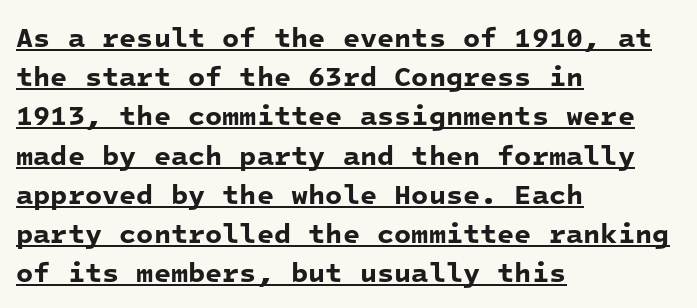
Q: Is the text bold? A: Yes.
Q: Is the typeface a serif or a sans-serif typeface? A: Sans-serif.
Q: Is the text underlined? A: Yes.
Q: How is the paragraph aligned? A: Left-aligned.
Q: Is the spacing between letters normal or unusually wide? A: Normal.
Q: Is the spacing between lines tight, normal or loose? A: Normal.
Q: Width (condensed, normal, or wide)? A: Normal.
Q: Stroke contrast? A: Low.
Q: x-height? A: Medium.
Q: Monospaced? A: Yes.
